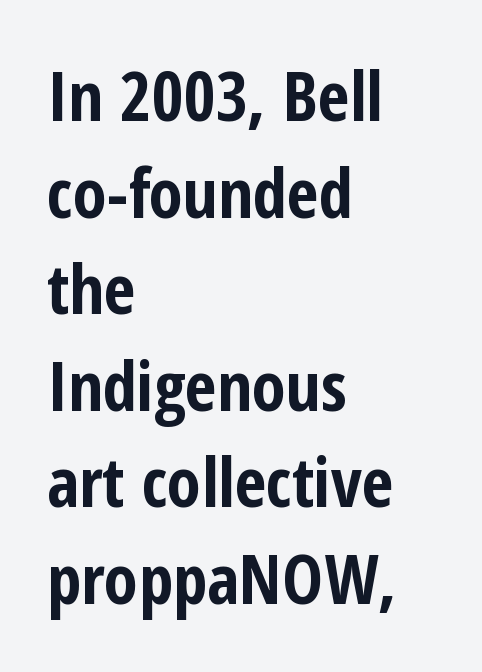
The letters advance in unequal steps, a hallmark of proportional type. Rule under the text: the space is simply empty. Inter-character spacing is left at the font's built-in metrics. Look at the stroke-to-counter ratio: heavy, a bold. You can tell from the bare stems that sans-serif type was used.
